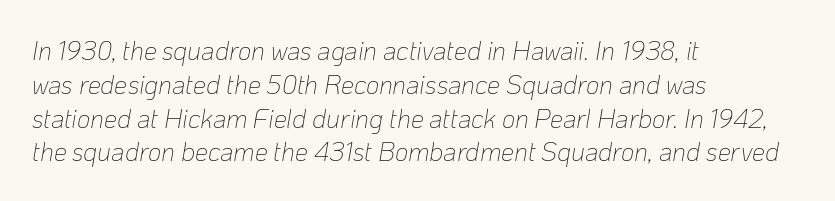
The image shows 26 px text type, italic (leaning right); set left-aligned, normal line spacing (1.3x), normal letter spacing, not underlined.
